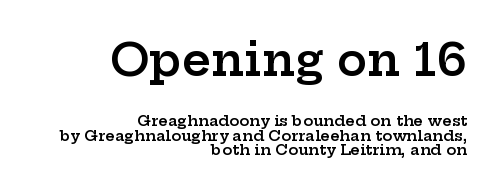
{"serif": "yes", "italic": "no", "bold": "semi", "weight": "semibold", "width": "wide", "stroke_contrast": "low", "x_height": "medium", "monospaced": "no", "underline": "no", "align": "right", "line_spacing": "tight", "line_spacing_ratio": 0.98, "letter_spacing": "normal", "letter_spacing_em": 0.0, "larger_block": "first", "size_ratio": 3.0, "glyph_px": 45}
